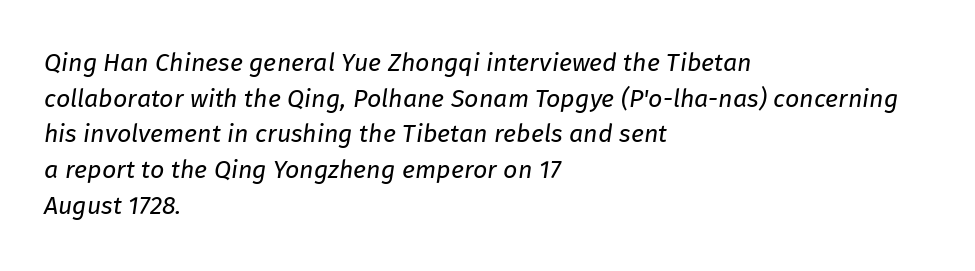
The image shows 25 px text type, italic (leaning right); set left-aligned, normal line spacing (1.43x), normal letter spacing, not underlined.
